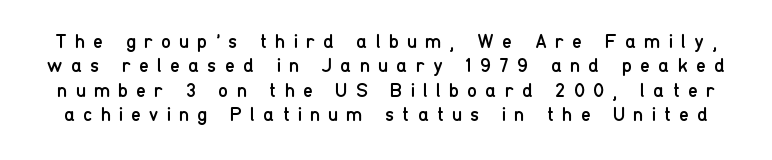
{"italic": "no", "bold": "no", "underline": "no", "line_spacing_ratio": 1.22, "letter_spacing": "wide", "letter_spacing_em": 0.41, "glyph_px": 20}
